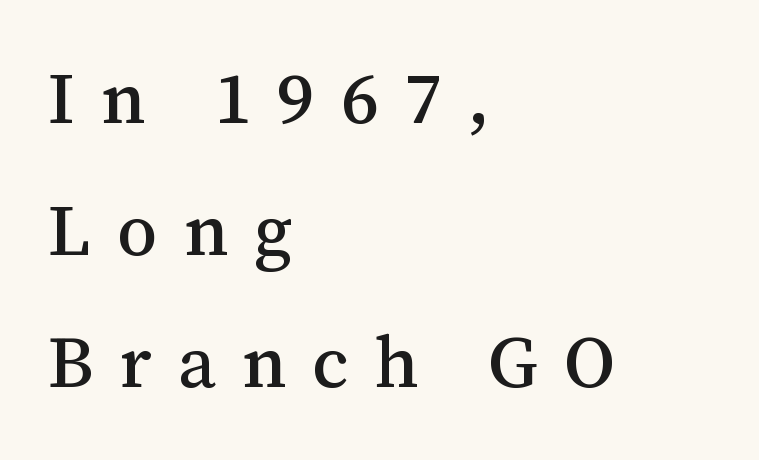
Every row of glyphs begins at an identical x-position on the left. These lines are rendered in a variable-pitch font. Are there feet on the stems? There are — it's a serif. In terms of posture, this sample is upright. The rendering inserts visible extra space after every character. Bare-footed words on every line.
